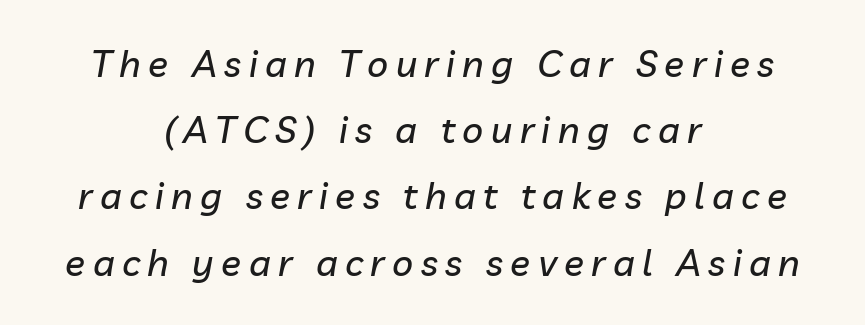
{"italic": "yes", "lean": "right", "slant_degrees": 10, "width": "normal", "stroke_contrast": "low", "x_height": "medium", "monospaced": "no", "underline": "no", "align": "center", "line_spacing_ratio": 1.79, "letter_spacing": "wide", "letter_spacing_em": 0.2, "glyph_px": 37}
